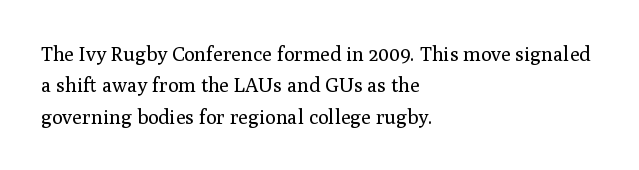
{"italic": "no", "bold": "no", "underline": "no", "align": "left", "line_spacing": "normal", "line_spacing_ratio": 1.57, "letter_spacing": "normal", "letter_spacing_em": 0.0, "glyph_px": 20}
